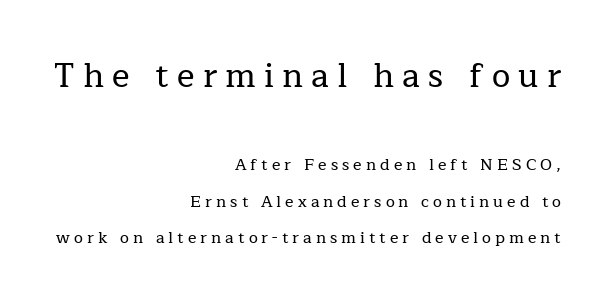
Each new line begins a long way beneath the previous one. Caption: expanded tracking, letters set apart. Look at the bottom of the vertical strokes: they flare into serifs here. The lines are quadded right. Check under the words: just untouched page.
